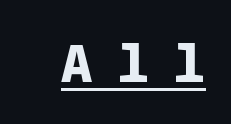
The image shows 52 px heavy sans-serif type, upright; set unusually wide letter spacing (+0.48 em), underlined; low stroke contrast and a medium x-height.
